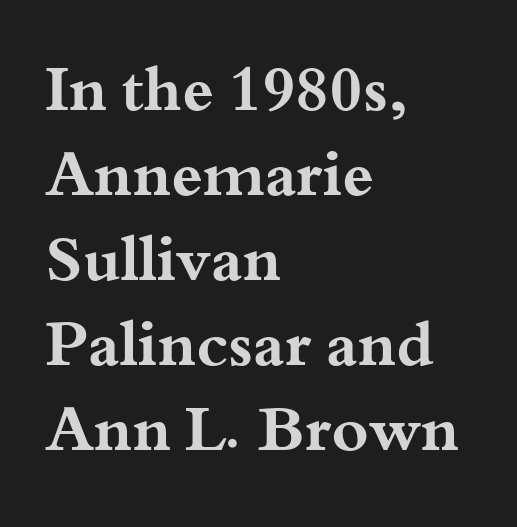
Q: Is the text bold? A: Yes.
Q: Is the text italic (slanted)? A: No, it is upright.
Q: Is the typeface a serif or a sans-serif typeface? A: Serif.
Q: Is the text underlined? A: No.
Q: How is the paragraph aligned? A: Left-aligned.
Q: Is the spacing between letters normal or unusually wide? A: Normal.
Q: Is the spacing between lines tight, normal or loose? A: Normal.
Q: Width (condensed, normal, or wide)? A: Wide.
Q: Stroke contrast? A: Medium.
Q: x-height? A: Small.
Q: Monospaced? A: No.
